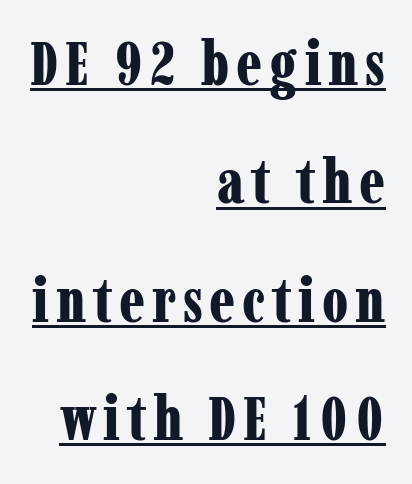
Q: Is the text bold? A: Yes.
Q: Is the text italic (slanted)? A: No, it is upright.
Q: Is the typeface a serif or a sans-serif typeface? A: Serif.
Q: Is the text underlined? A: Yes.
Q: How is the paragraph aligned? A: Right-aligned.
Q: Is the spacing between lines tight, normal or loose? A: Loose.
Q: Width (condensed, normal, or wide)? A: Condensed.
Q: Stroke contrast? A: Low.
Q: x-height? A: Medium.
Q: Monospaced? A: No.
